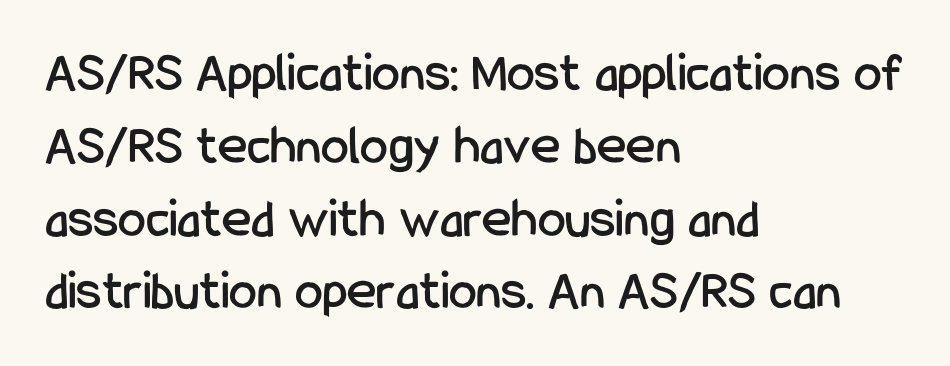
The image shows 56 px condensed sans-serif type, upright; set left-aligned, normal line spacing (1.3x), normal letter spacing, not underlined; low stroke contrast and a medium x-height.
